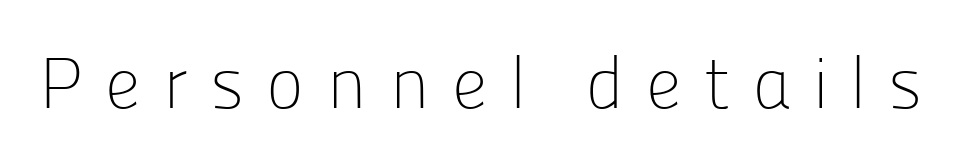
The image shows 72 px light sans-serif type, upright; set unusually wide letter spacing (+0.3 em), not underlined; low stroke contrast and a medium x-height.
